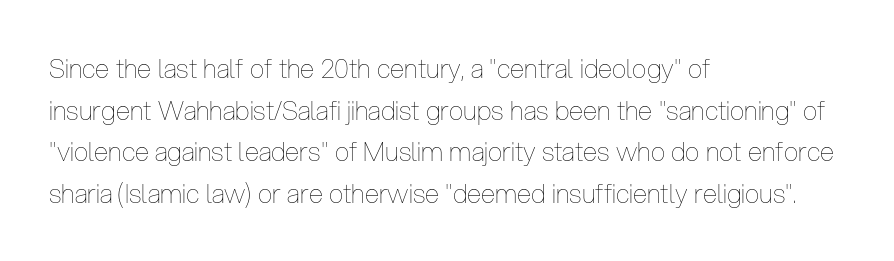
{"italic": "no", "bold": "no", "underline": "no", "align": "left", "line_spacing": "normal", "line_spacing_ratio": 1.6, "letter_spacing": "normal", "letter_spacing_em": 0.0, "glyph_px": 26}
